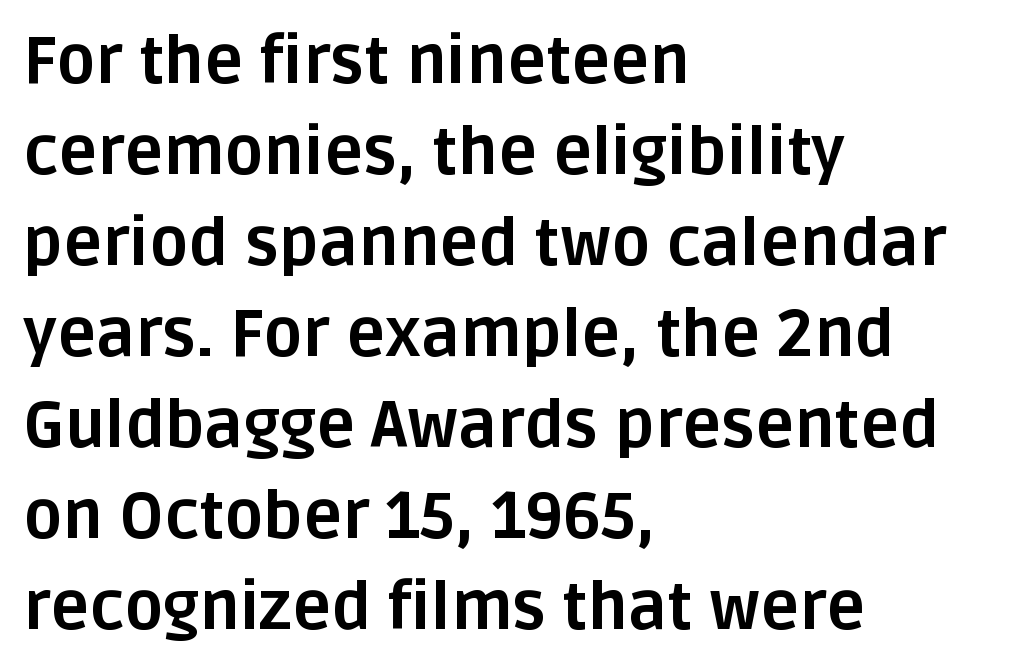
Q: Is the text bold? A: Yes.
Q: Is the text italic (slanted)? A: No, it is upright.
Q: Is the typeface a serif or a sans-serif typeface? A: Sans-serif.
Q: Is the text underlined? A: No.
Q: How is the paragraph aligned? A: Left-aligned.
Q: Is the spacing between letters normal or unusually wide? A: Normal.
Q: Is the spacing between lines tight, normal or loose? A: Normal.
Q: Width (condensed, normal, or wide)? A: Normal.
Q: Stroke contrast? A: Low.
Q: x-height? A: Large.
Q: Monospaced? A: No.
